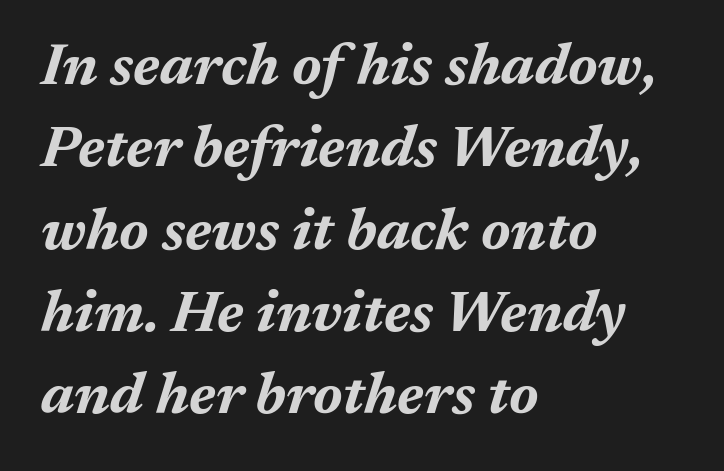
The image shows 58 px bold type, italic (leaning right); set left-aligned, normal line spacing (1.42x), normal letter spacing, not underlined; medium stroke contrast and a medium x-height.
